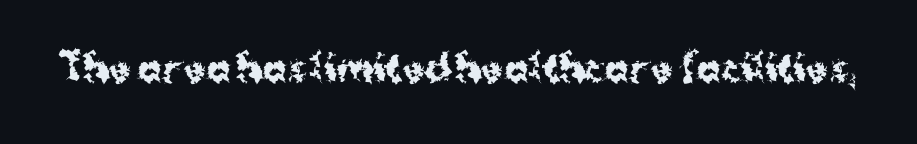
Q: Is the text bold? A: Yes.
Q: Is the text italic (slanted)? A: No, it is upright.
Q: Is the typeface a serif or a sans-serif typeface? A: Sans-serif.
Q: Is the text underlined? A: No.
Q: Is the spacing between letters normal or unusually wide? A: Normal.
Q: Width (condensed, normal, or wide)? A: Normal.
Q: Stroke contrast? A: Medium.
Q: x-height? A: Medium.
Q: Monospaced? A: No.
